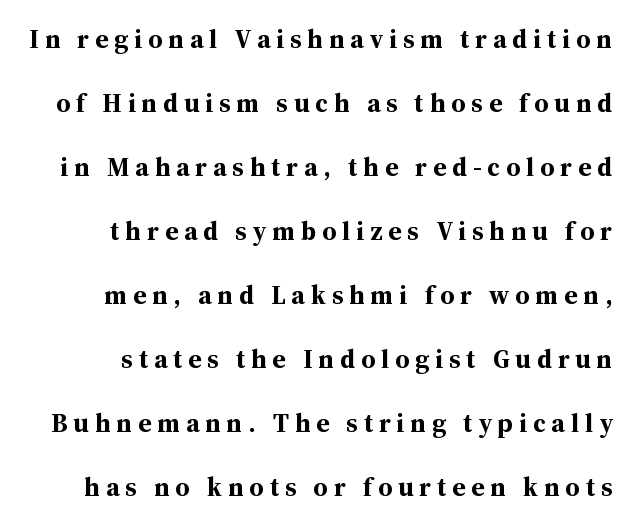
The image shows 26 px bold type, upright; set right-aligned, loose line spacing (2.46x), unusually wide letter spacing (+0.23 em), not underlined.
